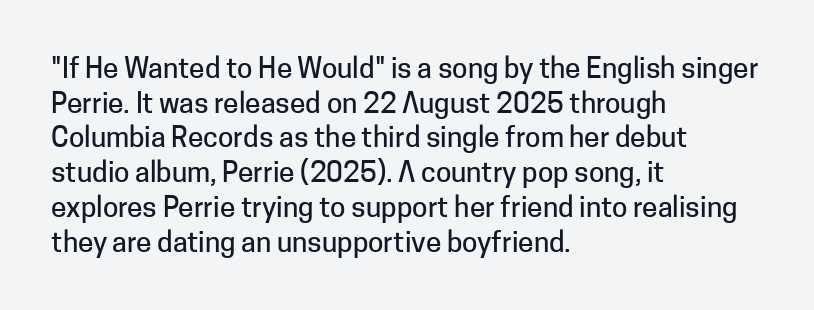
{"serif": "no", "italic": "no", "width": "normal", "stroke_contrast": "low", "x_height": "medium", "monospaced": "no", "underline": "no", "align": "left", "line_spacing_ratio": 1.24, "letter_spacing": "normal", "letter_spacing_em": 0.0, "glyph_px": 28}
